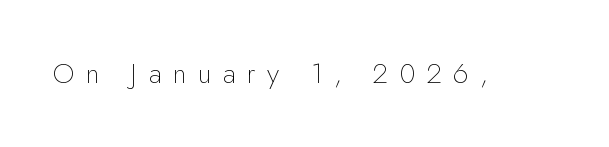
The image shows 28 px thin sans-serif type, upright; set unusually wide letter spacing (+0.41 em), not underlined; low stroke contrast and a small x-height.
